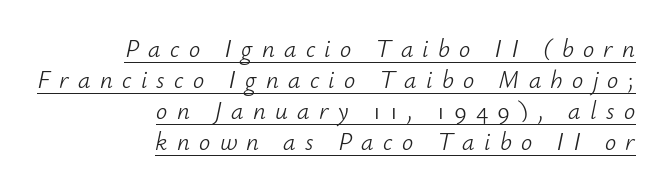
The image shows 25 px text type, italic (leaning right); set right-aligned, line spacing 1.24x, unusually wide letter spacing (+0.37 em), underlined.
